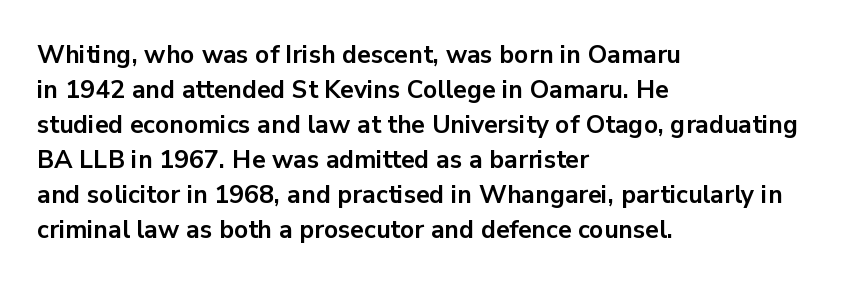
Nope, not italic — everything's standing straight. Regular leading. Teacher's note: observe the even left margin — that is flush-left alignment. The space beneath each line is pristine and unruled. Glyph-to-glyph distance matches everyday printed text.
